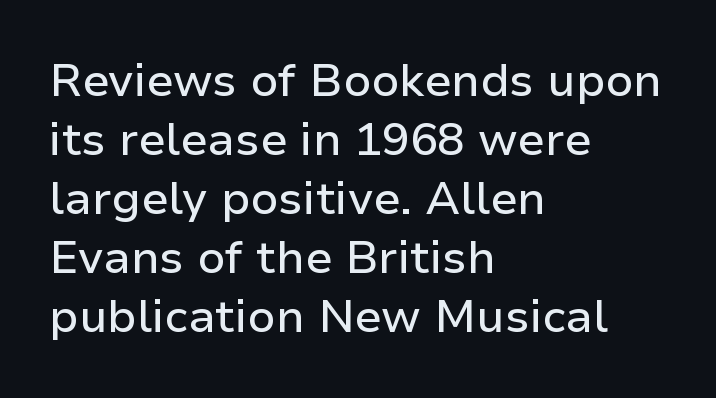
The image shows 46 px sans-serif type, upright; set left-aligned, normal line spacing (1.28x), normal letter spacing, not underlined; low stroke contrast and a medium x-height.
